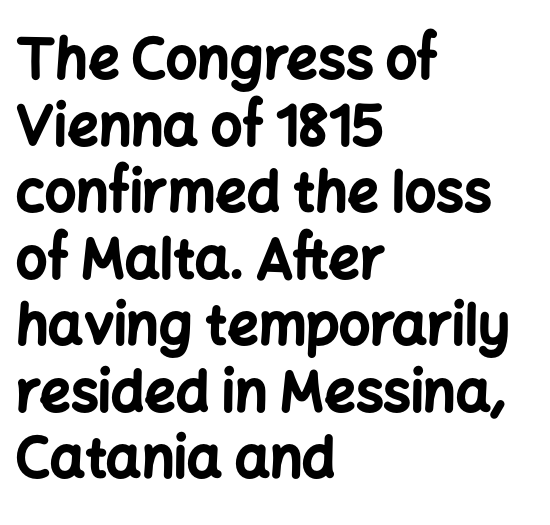
Q: Is the text bold? A: Yes.
Q: Is the text italic (slanted)? A: No, it is upright.
Q: Is the typeface a serif or a sans-serif typeface? A: Sans-serif.
Q: Is the text underlined? A: No.
Q: How is the paragraph aligned? A: Left-aligned.
Q: Is the spacing between letters normal or unusually wide? A: Normal.
Q: Width (condensed, normal, or wide)? A: Normal.
Q: Stroke contrast? A: Low.
Q: x-height? A: Medium.
Q: Monospaced? A: No.
